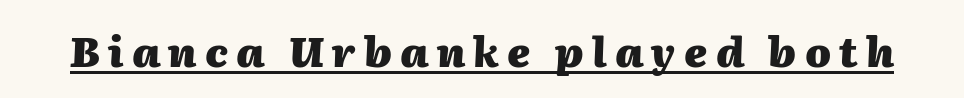
{"italic": "yes", "lean": "right", "slant_degrees": 2, "bold": "yes", "weight": "heavy", "width": "normal", "stroke_contrast": "medium", "x_height": "medium", "monospaced": "no", "underline": "yes", "letter_spacing": "wide", "letter_spacing_em": 0.2, "glyph_px": 41}
